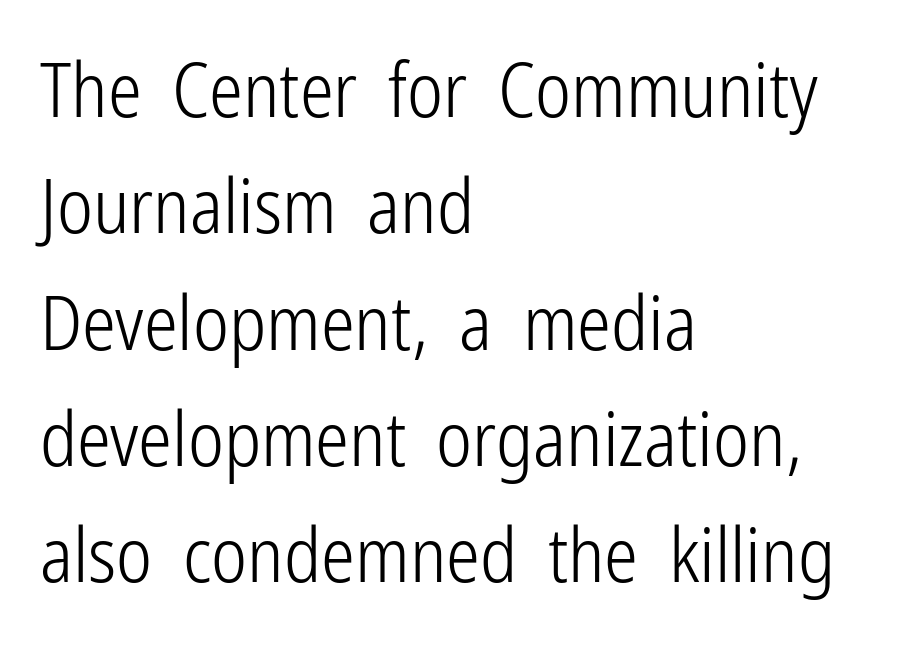
Q: Is the text bold? A: No.
Q: Is the text italic (slanted)? A: No, it is upright.
Q: Is the typeface a serif or a sans-serif typeface? A: Sans-serif.
Q: Is the text underlined? A: No.
Q: How is the paragraph aligned? A: Left-aligned.
Q: Is the spacing between letters normal or unusually wide? A: Normal.
Q: Is the spacing between lines tight, normal or loose? A: Normal.
Q: Width (condensed, normal, or wide)? A: Condensed.
Q: Stroke contrast? A: Low.
Q: x-height? A: Medium.
Q: Monospaced? A: No.
